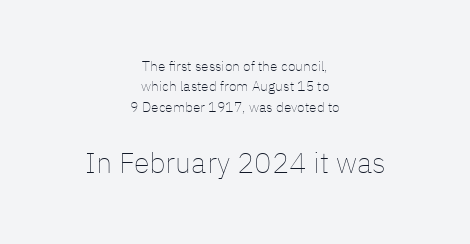
Q: Is the text bold? A: No.
Q: Is the text italic (slanted)? A: No, it is upright.
Q: Is the text underlined? A: No.
Q: How is the paragraph aligned? A: Centered.
Q: Is the spacing between letters normal or unusually wide? A: Normal.
Q: Is the spacing between lines tight, normal or loose? A: Normal.
Q: Which block of text is set in a larger size, the first (top) or the second (bottom)? A: The second (bottom) one.
Q: Width (condensed, normal, or wide)? A: Normal.
Q: Stroke contrast? A: Low.
Q: x-height? A: Medium.
Q: Monospaced? A: No.
